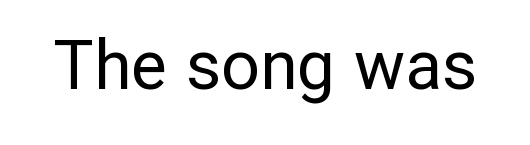
Nothing heavy about these letters — not bold at all. The rendering uses natural spacing where letterforms have individual widths. The characters display no serif detailing; their extremities are plain. There is no visible air inserted between adjacent glyphs. Clear beneath every line of the passage.
